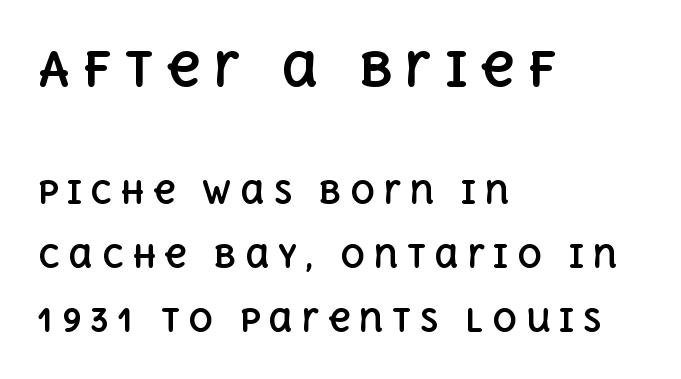
The image shows 47 px bold type, upright; set left-aligned, loose line spacing (2.06x), unusually wide letter spacing (+0.27 em), not underlined; the first (top) block is 1.52x larger; a large x-height.
